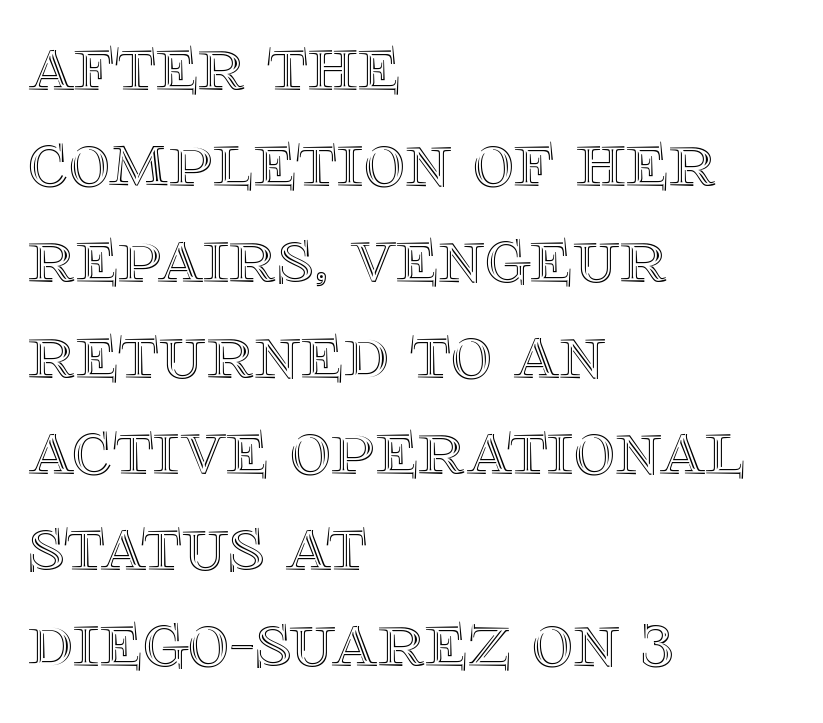
The axis of the letterforms is exactly vertical. Letters rest on an invisible, unmarked baseline. What stands out about the letter spacing? Nothing — it is the standard amount. The setting favours the left margin, as ordinary paragraphs usually do. Each letter keeps its own natural width here, so spacing adapts to shape.
